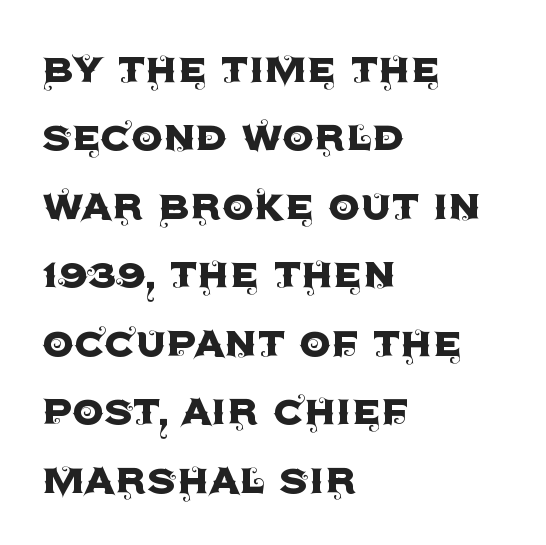
Here the designer chose a conventional face with non-uniform glyph widths. Compared with typical body copy, the letter spacing here is the same. Notice how the stems are strictly vertical — no italics here. Leading matches the norm, producing a regular column. The words here are not underlined.
